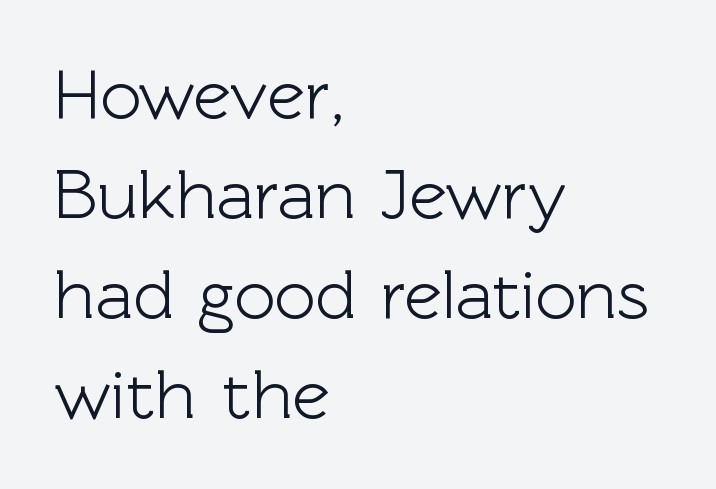
This sample uses an upright cut, with every glyph sitting square on the baseline. A typesetter would call this proportional, since set widths differ per character. The rendering anchors every line to the left-hand side. The horizontal fit of the characters is conventional and even. A normal amount of white space separates one row of letters from the next.
